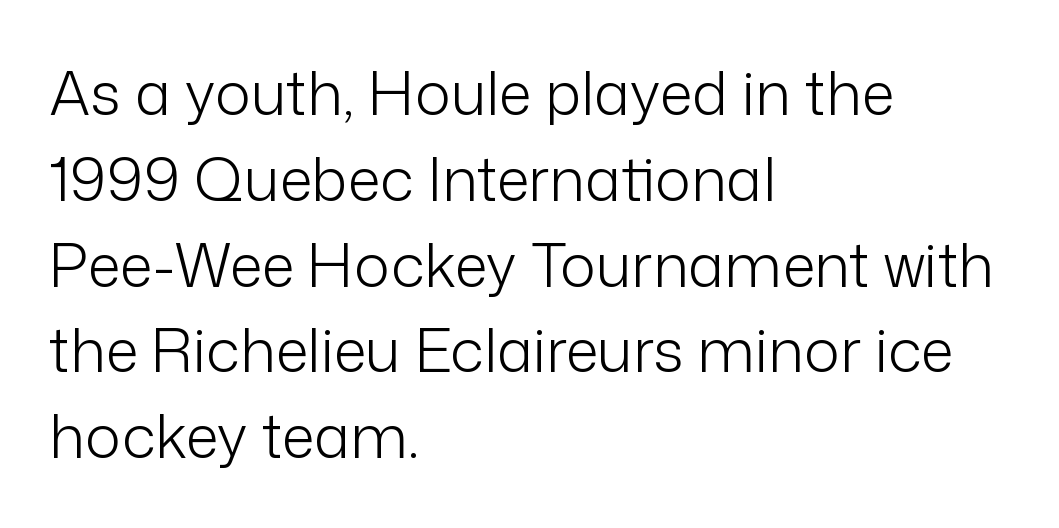
The image shows 60 px light sans-serif type, upright; set left-aligned, normal line spacing (1.43x), normal letter spacing, not underlined; low stroke contrast and a medium x-height.
